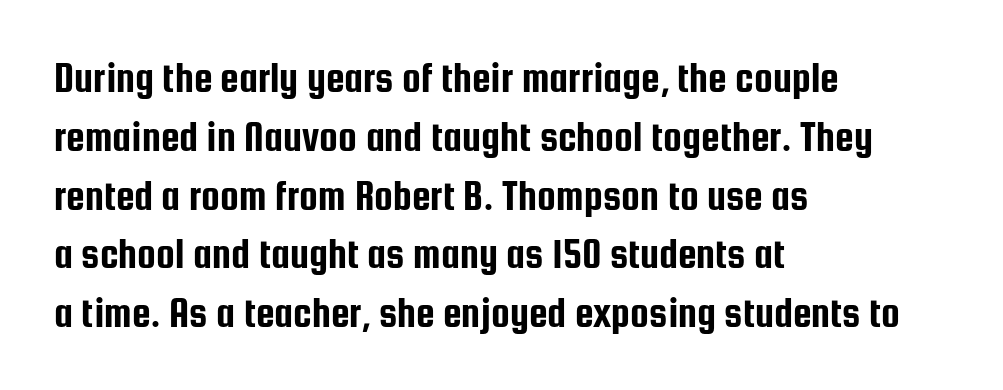
The image shows 42 px condensed sans-serif type, upright; set left-aligned, normal line spacing (1.4x), normal letter spacing, not underlined; low stroke contrast and a medium x-height.
